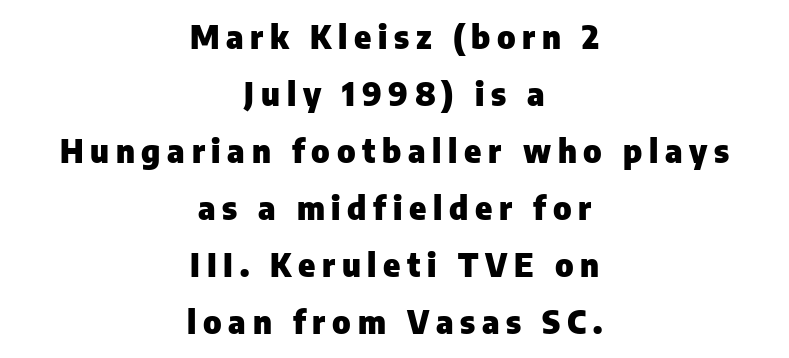
The image shows 32 px heavy sans-serif type, upright; set centered, line spacing 1.78x, unusually wide letter spacing (+0.21 em), not underlined; low stroke contrast and a medium x-height.
